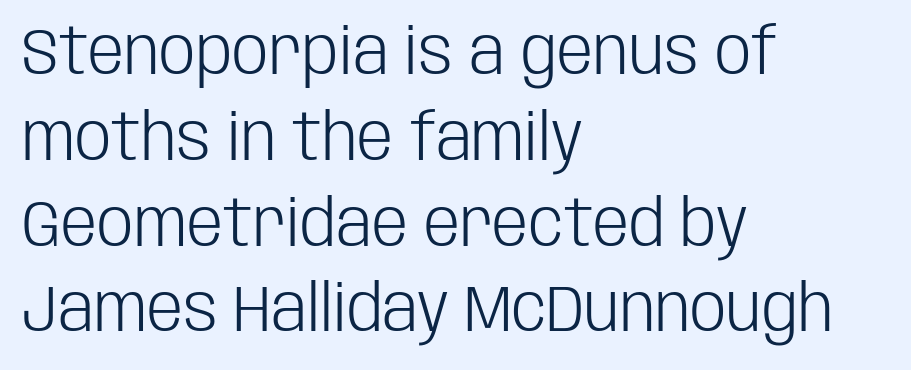
{"serif": "no", "italic": "no", "bold": "no", "weight": "light", "width": "condensed", "stroke_contrast": "low", "x_height": "large", "monospaced": "no", "underline": "no", "align": "left", "line_spacing": "normal", "line_spacing_ratio": 1.32, "letter_spacing": "normal", "letter_spacing_em": 0.0, "glyph_px": 65}
